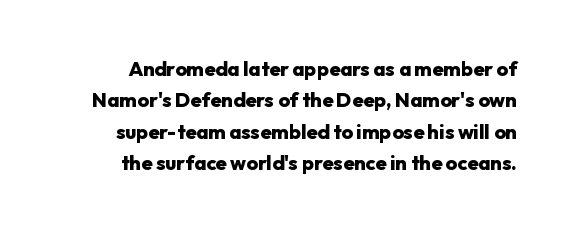
Successive baselines arrive at the customary interval. The string is rendered with underlining switched off. No italicization has been applied; the sample stays upright. Strokes here are thick enough to call this a true bold.
